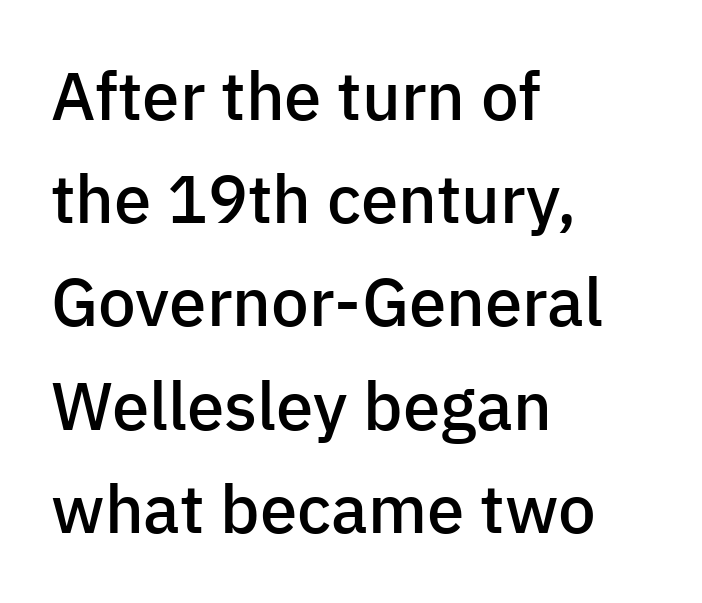
Q: Is the text bold? A: Semi-bold.
Q: Is the text italic (slanted)? A: No, it is upright.
Q: Is the typeface a serif or a sans-serif typeface? A: Sans-serif.
Q: Is the text underlined? A: No.
Q: How is the paragraph aligned? A: Left-aligned.
Q: Is the spacing between letters normal or unusually wide? A: Normal.
Q: Is the spacing between lines tight, normal or loose? A: Normal.
Q: Width (condensed, normal, or wide)? A: Normal.
Q: Stroke contrast? A: Low.
Q: x-height? A: Medium.
Q: Monospaced? A: No.
